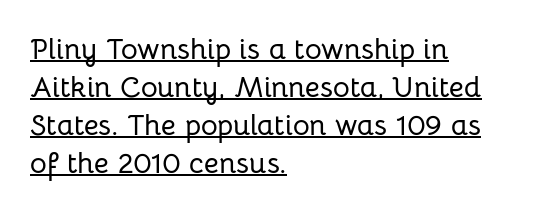
The image shows 29 px sans-serif type, upright; set left-aligned, normal line spacing (1.31x), normal letter spacing, underlined; low stroke contrast and a medium x-height.
